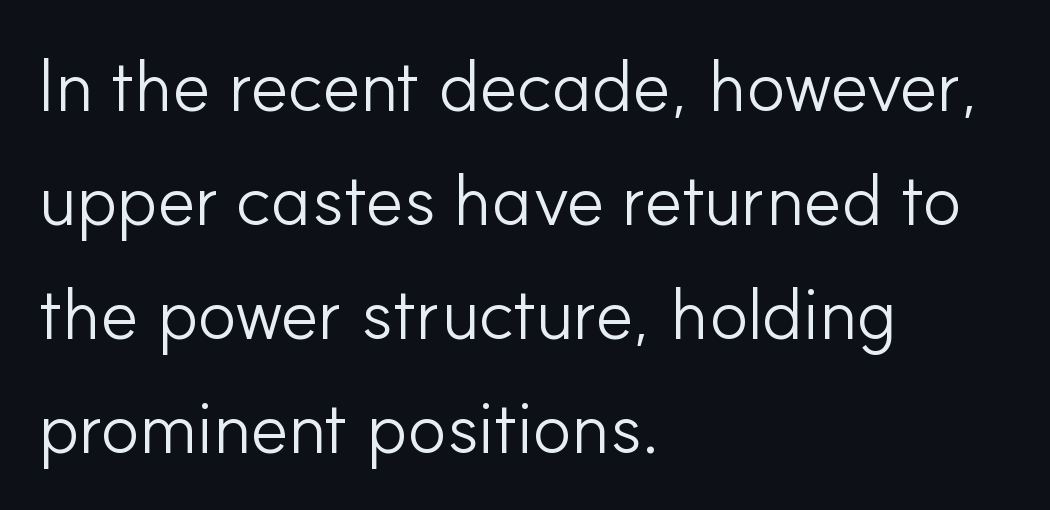
{"serif": "no", "italic": "no", "bold": "no", "weight": "light", "width": "normal", "stroke_contrast": "low", "x_height": "small", "monospaced": "no", "underline": "no", "align": "left", "line_spacing": "normal", "line_spacing_ratio": 1.56, "letter_spacing": "normal", "letter_spacing_em": 0.0, "glyph_px": 73}
